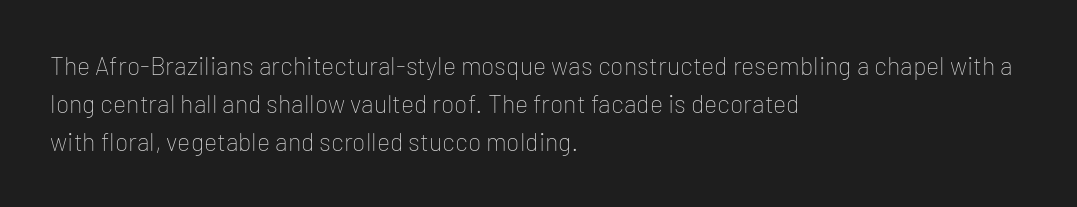
{"italic": "no", "bold": "no", "underline": "no", "align": "left", "line_spacing": "normal", "line_spacing_ratio": 1.52, "letter_spacing": "normal", "letter_spacing_em": 0.0, "glyph_px": 25}
